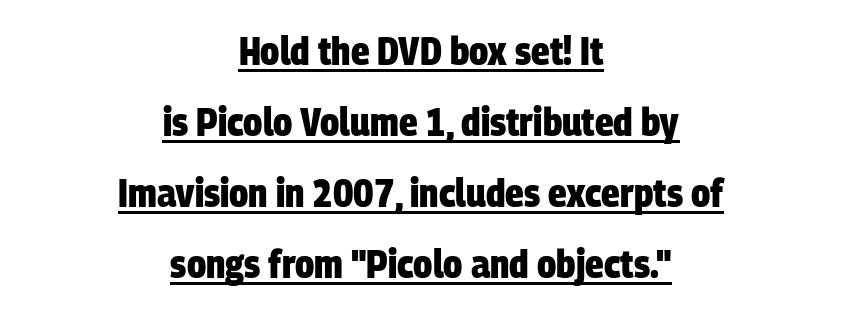
{"serif": "no", "bold": "yes", "weight": "heavy", "width": "condensed", "stroke_contrast": "low", "x_height": "large", "monospaced": "no", "underline": "yes", "align": "center", "line_spacing_ratio": 1.82, "letter_spacing": "normal", "letter_spacing_em": 0.0, "glyph_px": 39}
